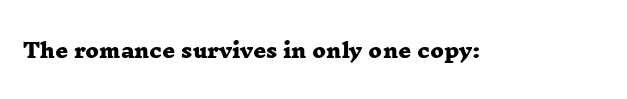
The image shows 20 px bold type; set normal letter spacing, not underlined.
